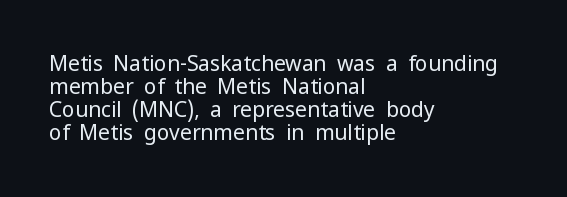
Q: Is the text bold? A: No.
Q: Is the text italic (slanted)? A: No, it is upright.
Q: Is the text underlined? A: No.
Q: How is the paragraph aligned? A: Left-aligned.
Q: Is the spacing between letters normal or unusually wide? A: Normal.
Q: Is the spacing between lines tight, normal or loose? A: Tight.
